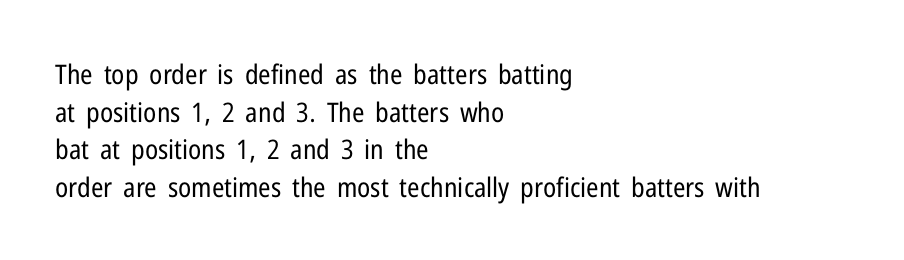
The image shows 27 px text type, upright; set left-aligned, normal line spacing (1.39x), normal letter spacing, not underlined.
